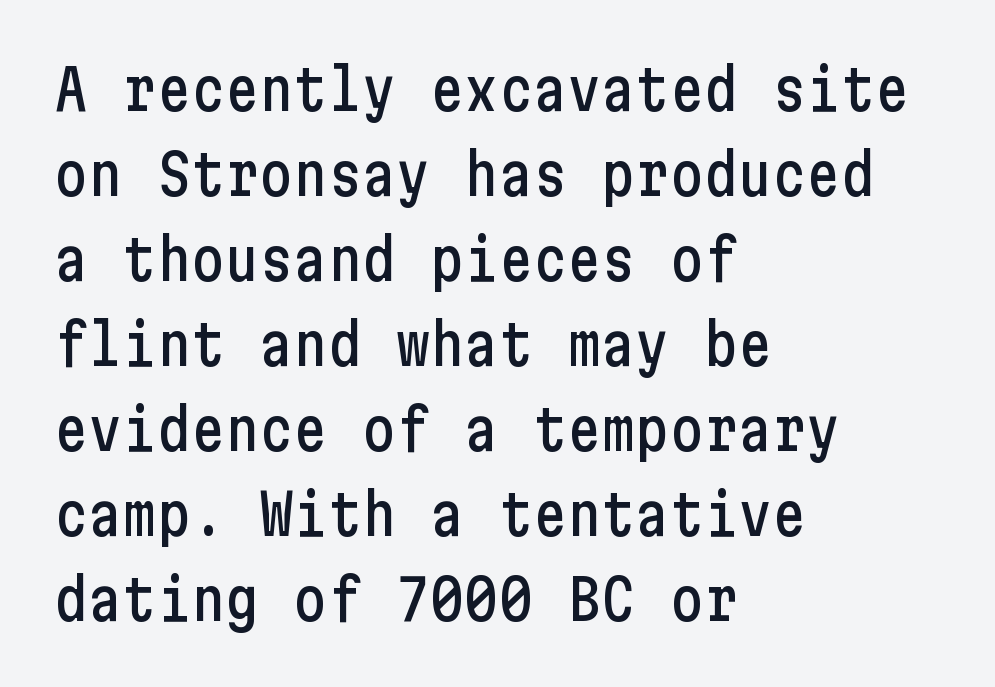
Q: Is the text italic (slanted)? A: No, it is upright.
Q: Is the typeface a serif or a sans-serif typeface? A: Sans-serif.
Q: Is the text underlined? A: No.
Q: How is the paragraph aligned? A: Left-aligned.
Q: Is the spacing between letters normal or unusually wide? A: Normal.
Q: Is the spacing between lines tight, normal or loose? A: Normal.
Q: Width (condensed, normal, or wide)? A: Condensed.
Q: Stroke contrast? A: Low.
Q: x-height? A: Medium.
